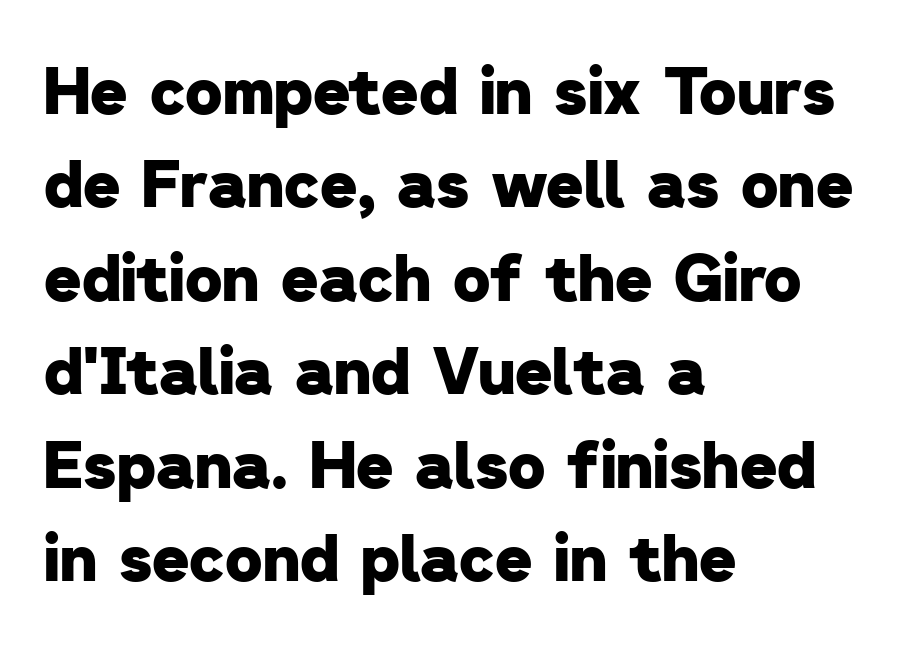
The image shows 64 px heavy sans-serif type; set left-aligned, normal line spacing (1.46x), normal letter spacing, not underlined; low stroke contrast and a medium x-height.
